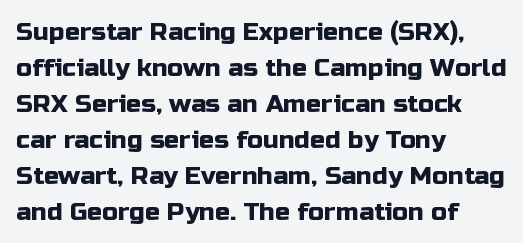
Q: Is the text italic (slanted)? A: No, it is upright.
Q: Is the text underlined? A: No.
Q: How is the paragraph aligned? A: Left-aligned.
Q: Is the spacing between letters normal or unusually wide? A: Normal.
Q: Is the spacing between lines tight, normal or loose? A: Normal.
